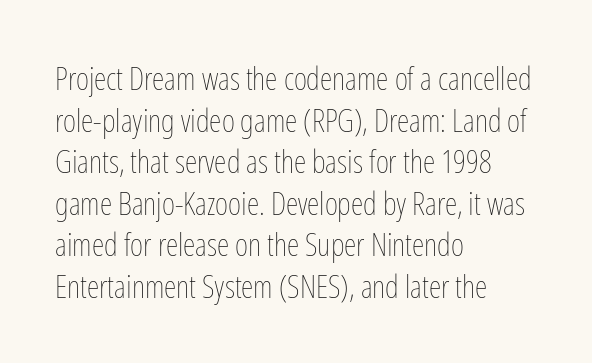
Q: Is the text bold? A: No.
Q: Is the text italic (slanted)? A: No, it is upright.
Q: Is the text underlined? A: No.
Q: How is the paragraph aligned? A: Left-aligned.
Q: Is the spacing between letters normal or unusually wide? A: Normal.
Q: Is the spacing between lines tight, normal or loose? A: Normal.
Q: Width (condensed, normal, or wide)? A: Condensed.
Q: Stroke contrast? A: Low.
Q: x-height? A: Medium.
Q: Monospaced? A: No.
